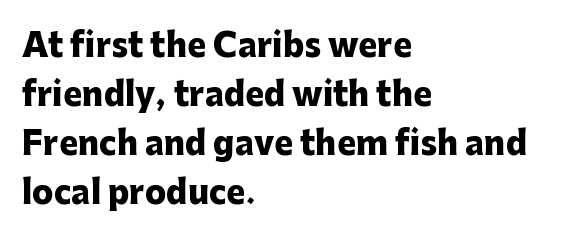
{"serif": "no", "italic": "no", "bold": "yes", "weight": "heavy", "width": "normal", "stroke_contrast": "low", "x_height": "medium", "monospaced": "no", "underline": "no", "align": "left", "line_spacing": "normal", "line_spacing_ratio": 1.53, "letter_spacing": "normal", "letter_spacing_em": 0.0, "glyph_px": 32}
